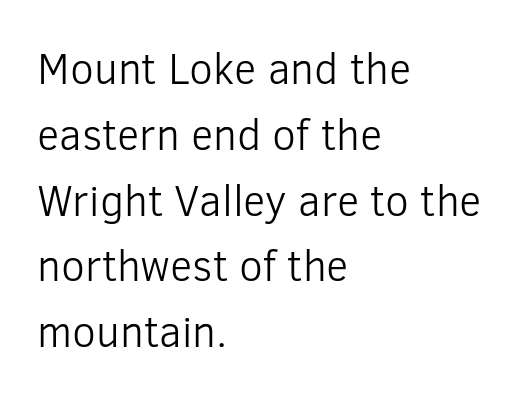
Q: Is the text bold? A: No.
Q: Is the text italic (slanted)? A: No, it is upright.
Q: Is the typeface a serif or a sans-serif typeface? A: Sans-serif.
Q: Is the text underlined? A: No.
Q: How is the paragraph aligned? A: Left-aligned.
Q: Is the spacing between letters normal or unusually wide? A: Normal.
Q: Is the spacing between lines tight, normal or loose? A: Normal.
Q: Width (condensed, normal, or wide)? A: Normal.
Q: Stroke contrast? A: Low.
Q: x-height? A: Medium.
Q: Monospaced? A: No.
